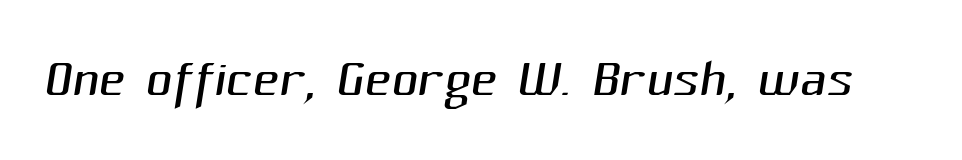
The specimen omits any rule beneath the text block's lines. Spacing verdict: proportional, widths tailored to each character. This sample uses a sans-serif face. A typesetter would call this zero additional tracking. Is this a heavy cut? Hardly; it is regular or lighter.
